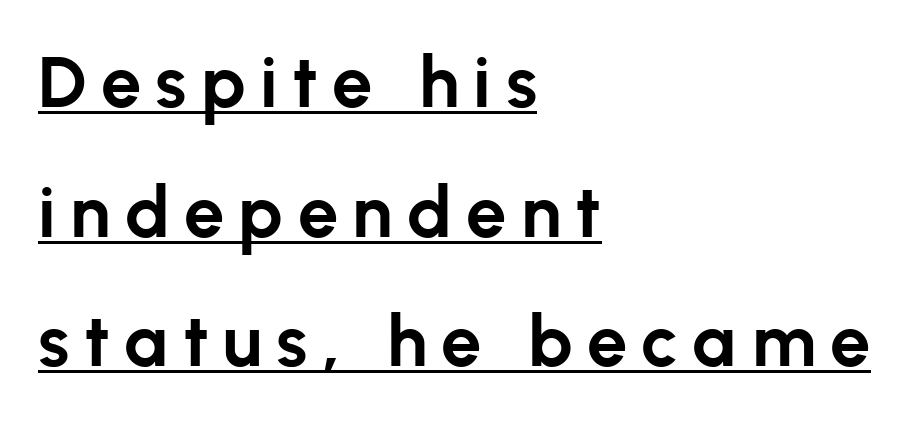
Q: Is the text bold? A: Yes.
Q: Is the text italic (slanted)? A: No, it is upright.
Q: Is the typeface a serif or a sans-serif typeface? A: Sans-serif.
Q: Is the text underlined? A: Yes.
Q: How is the paragraph aligned? A: Left-aligned.
Q: Is the spacing between letters normal or unusually wide? A: Unusually wide.
Q: Width (condensed, normal, or wide)? A: Normal.
Q: Stroke contrast? A: Low.
Q: x-height? A: Medium.
Q: Monospaced? A: No.
